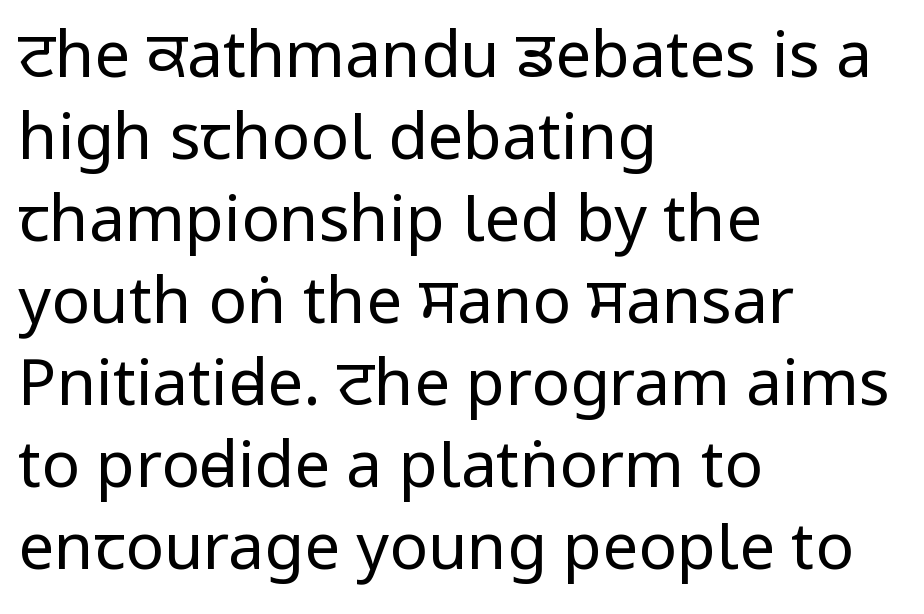
Q: Is the text bold? A: No.
Q: Is the text italic (slanted)? A: No, it is upright.
Q: Is the typeface a serif or a sans-serif typeface? A: Sans-serif.
Q: Is the text underlined? A: No.
Q: How is the paragraph aligned? A: Left-aligned.
Q: Is the spacing between letters normal or unusually wide? A: Normal.
Q: Is the spacing between lines tight, normal or loose? A: Normal.
Q: Width (condensed, normal, or wide)? A: Condensed.
Q: Stroke contrast? A: Low.
Q: x-height? A: Large.
Q: Monospaced? A: No.
